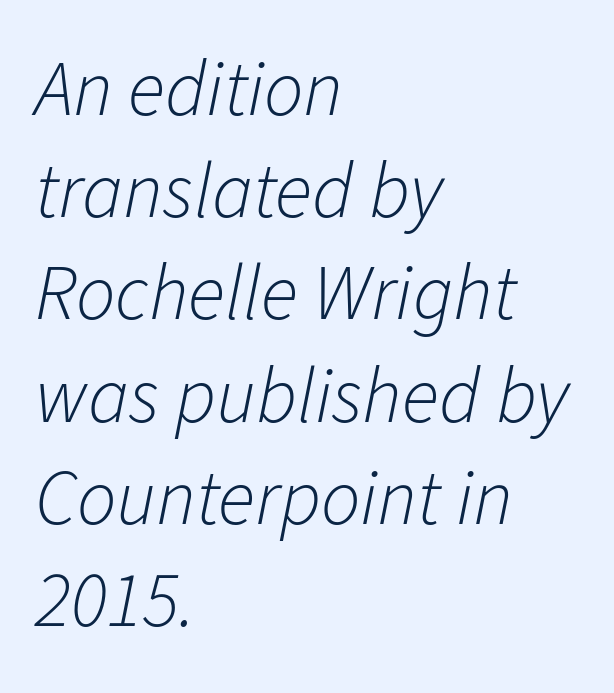
Q: Is the text bold? A: No.
Q: Is the text italic (slanted)? A: Yes, it leans right by about 11 degrees.
Q: Is the text underlined? A: No.
Q: How is the paragraph aligned? A: Left-aligned.
Q: Is the spacing between letters normal or unusually wide? A: Normal.
Q: Is the spacing between lines tight, normal or loose? A: Normal.
Q: Width (condensed, normal, or wide)? A: Normal.
Q: Stroke contrast? A: Low.
Q: x-height? A: Medium.
Q: Monospaced? A: No.
